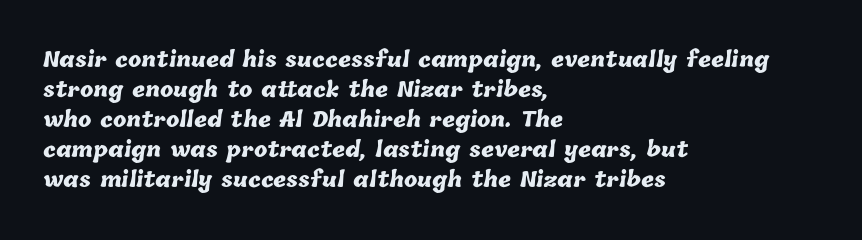
Q: Is the text bold? A: Yes.
Q: Is the text underlined? A: No.
Q: How is the paragraph aligned? A: Left-aligned.
Q: Is the spacing between letters normal or unusually wide? A: Normal.
Q: Is the spacing between lines tight, normal or loose? A: Normal.
